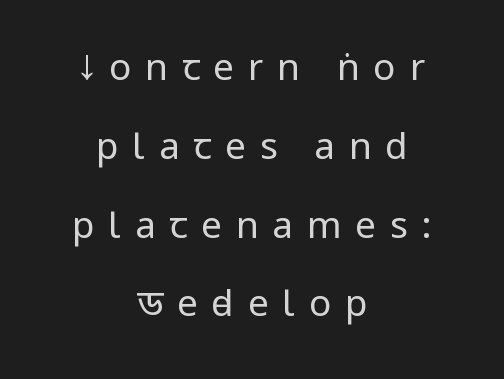
Any mark beneath the type? The region is blank. The letters are spread apart with noticeably loose tracking. This is sans-serif lettering, the kind often seen on screens and signage. The lettering holds an erect, upright posture throughout. Note the varied advance widths — an 'i' is clearly narrower than an 'm'. What's the leading like? Stretched, with rows far apart.
